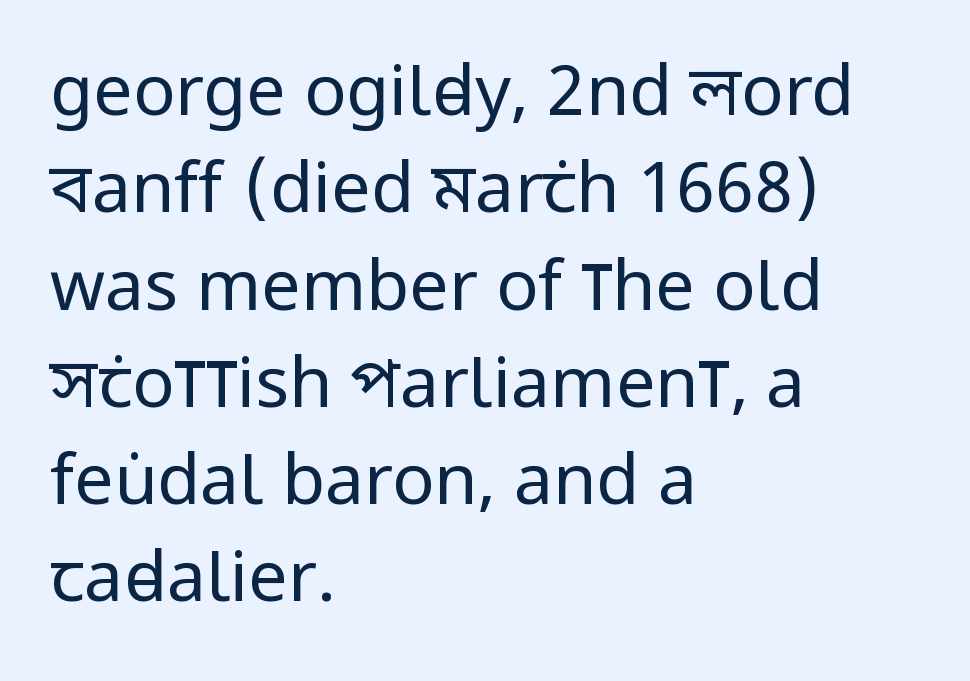
The image shows 70 px regular-weight, condensed sans-serif type, upright; set left-aligned, normal line spacing (1.39x), normal letter spacing, not underlined; low stroke contrast and a large x-height.
